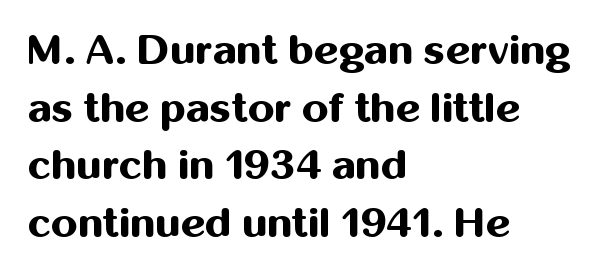
{"serif": "no", "italic": "no", "bold": "yes", "weight": "bold", "width": "normal", "stroke_contrast": "medium", "x_height": "medium", "monospaced": "no", "underline": "no", "align": "left", "line_spacing": "normal", "line_spacing_ratio": 1.37, "letter_spacing": "normal", "letter_spacing_em": 0.0, "glyph_px": 42}
